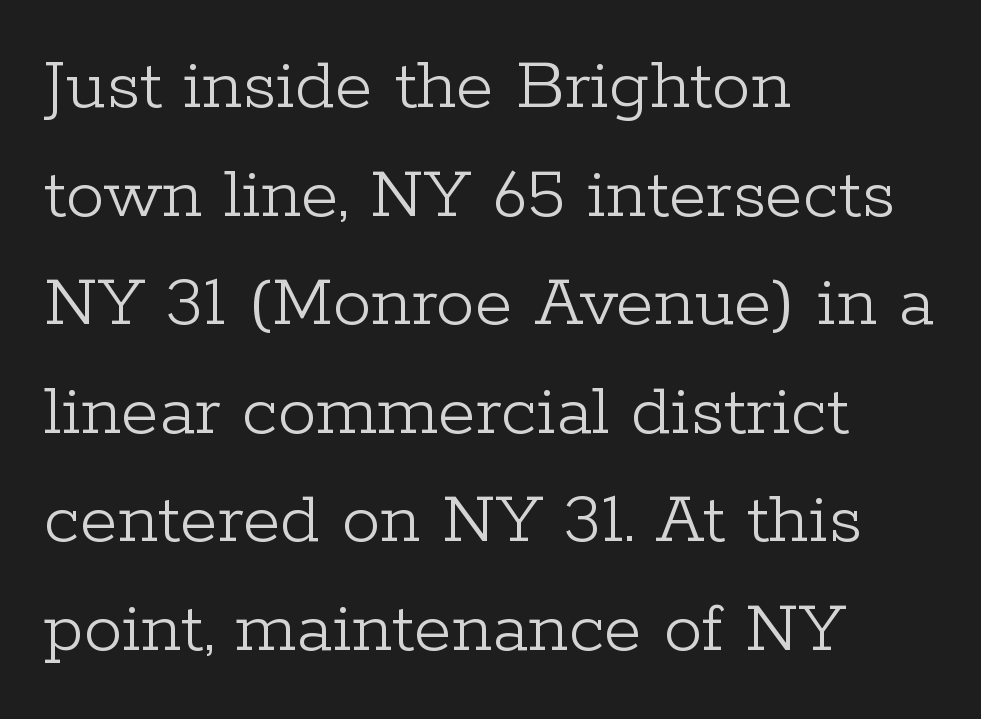
The image shows 77 px light serif type, upright; set left-aligned, normal line spacing (1.41x), normal letter spacing, not underlined; low stroke contrast and a medium x-height.
